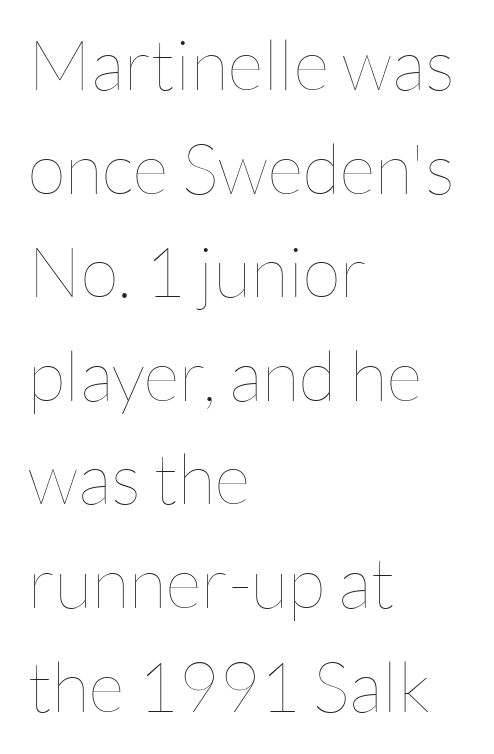
The words here are not underlined. Is there much room between lines? A standard amount, neither cramped nor airy. A student would call this left alignment; a typographer would say flush left, rag right. Counters stay open thanks to moderate or lighter strokes.
